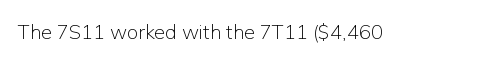
{"italic": "no", "bold": "no", "underline": "no", "letter_spacing": "normal", "letter_spacing_em": 0.0, "glyph_px": 20}
